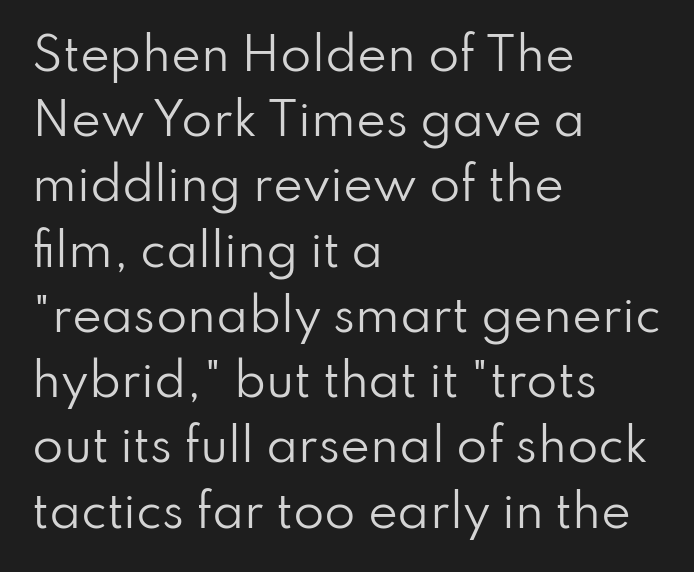
The text was rendered using a sans face with plain stroke endings. Do the characters align in a grid? No, the font is proportional. The letters look calm and open, with moderate or lighter stems. Anything drawn beneath the words? Only blank space. The setting favours the left margin, as ordinary paragraphs usually do. The passage shown has conventional tracking throughout.
